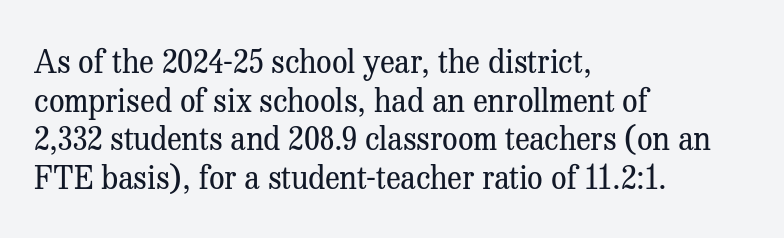
{"serif": "yes", "italic": "no", "bold": "no", "weight": "regular", "width": "normal", "stroke_contrast": "medium", "x_height": "medium", "monospaced": "no", "underline": "no", "align": "left", "line_spacing": "normal", "line_spacing_ratio": 1.25, "letter_spacing": "normal", "letter_spacing_em": 0.0, "glyph_px": 31}
